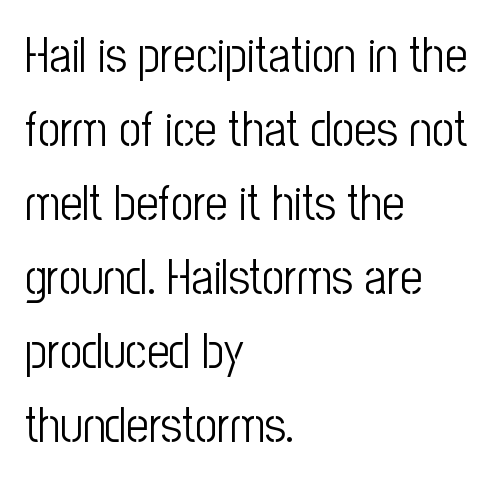
The passage shown has conventional tracking throughout. Each letter keeps its own natural width here, so spacing adapts to shape. If you drew a ruler down the left edge, every line would touch it. Is this a sans? Yes — the strokes have no serifs. The passage shown stacks its lines at a standard gap.
